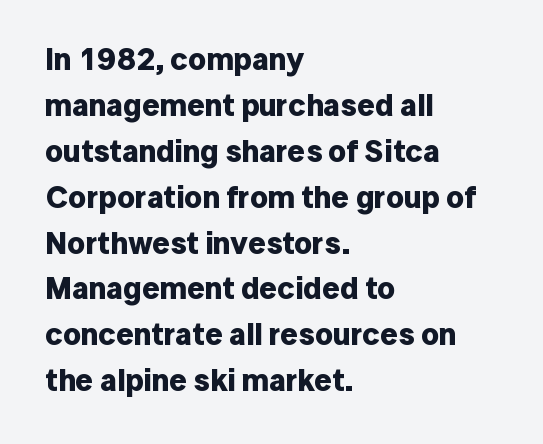
{"serif": "no", "italic": "no", "bold": "yes", "weight": "bold", "width": "normal", "stroke_contrast": "low", "x_height": "medium", "monospaced": "no", "underline": "no", "align": "left", "line_spacing": "normal", "line_spacing_ratio": 1.48, "letter_spacing": "normal", "letter_spacing_em": 0.0, "glyph_px": 31}
